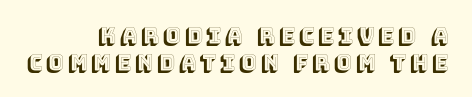
The image shows 21 px text type, upright; set right-aligned, normal line spacing (1.27x), not underlined.
